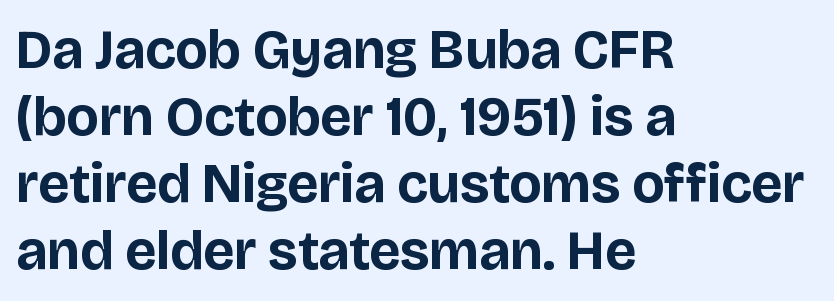
Q: Is the text bold? A: Yes.
Q: Is the text italic (slanted)? A: No, it is upright.
Q: Is the typeface a serif or a sans-serif typeface? A: Sans-serif.
Q: Is the text underlined? A: No.
Q: How is the paragraph aligned? A: Left-aligned.
Q: Is the spacing between letters normal or unusually wide? A: Normal.
Q: Width (condensed, normal, or wide)? A: Normal.
Q: Stroke contrast? A: Low.
Q: x-height? A: Large.
Q: Monospaced? A: No.
